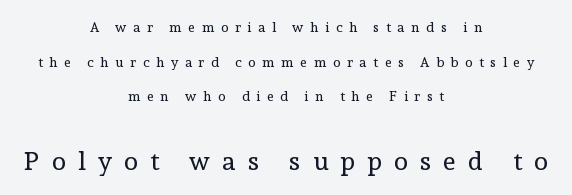
Stems and bowls with no extra thickness — not bold. Reading down the block, each line starts at a different indent, mirrored at its end. Quick note: interline space is abundant. These lines were composed using upright roman letters.
